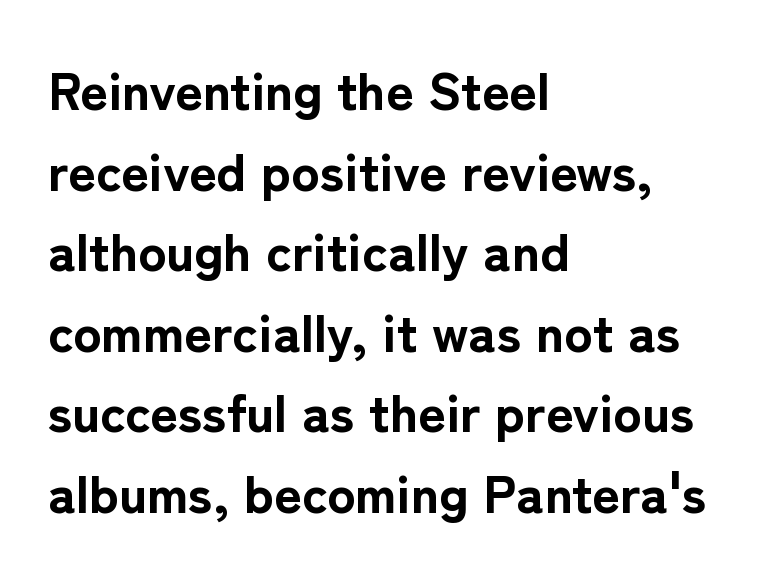
Q: Is the text bold? A: Yes.
Q: Is the text italic (slanted)? A: No, it is upright.
Q: Is the typeface a serif or a sans-serif typeface? A: Sans-serif.
Q: Is the text underlined? A: No.
Q: How is the paragraph aligned? A: Left-aligned.
Q: Is the spacing between letters normal or unusually wide? A: Normal.
Q: Is the spacing between lines tight, normal or loose? A: Normal.
Q: Width (condensed, normal, or wide)? A: Normal.
Q: Stroke contrast? A: Low.
Q: x-height? A: Medium.
Q: Monospaced? A: No.
